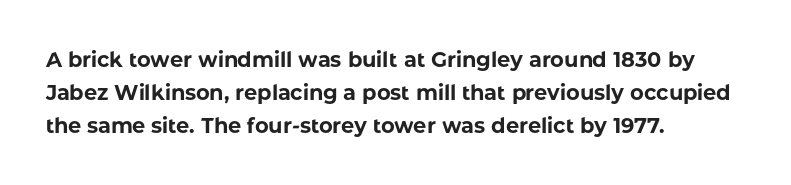
{"italic": "no", "bold": "yes", "underline": "no", "align": "left", "line_spacing": "normal", "line_spacing_ratio": 1.57, "letter_spacing": "normal", "letter_spacing_em": 0.0, "glyph_px": 21}
